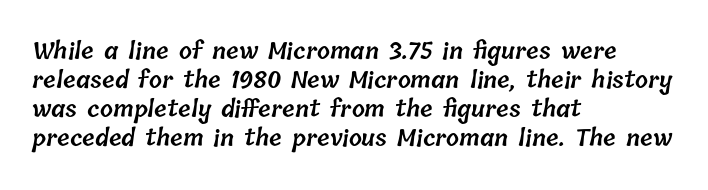
Q: Is the text bold? A: Semi-bold.
Q: Is the text underlined? A: No.
Q: How is the paragraph aligned? A: Left-aligned.
Q: Is the spacing between letters normal or unusually wide? A: Normal.
Q: Is the spacing between lines tight, normal or loose? A: Normal.
